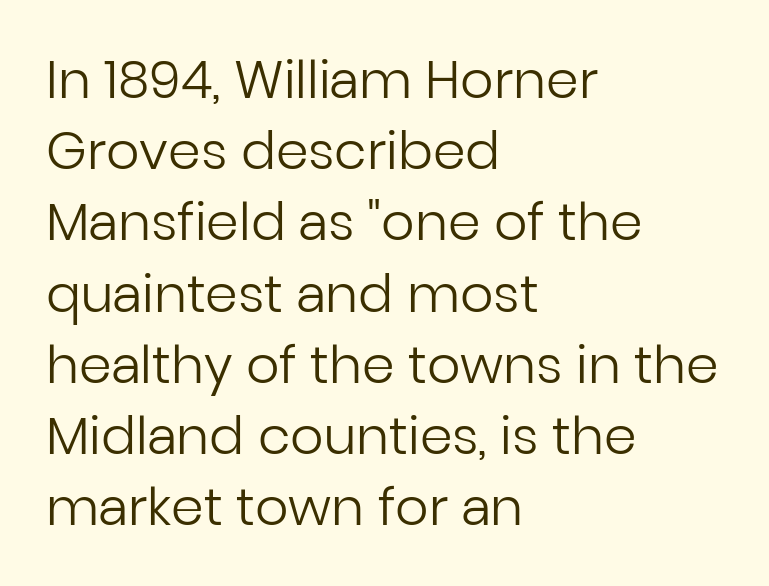
{"serif": "no", "italic": "no", "bold": "no", "weight": "regular", "width": "normal", "stroke_contrast": "low", "x_height": "medium", "monospaced": "no", "underline": "no", "align": "left", "line_spacing": "normal", "line_spacing_ratio": 1.37, "letter_spacing": "normal", "letter_spacing_em": 0.0, "glyph_px": 52}
